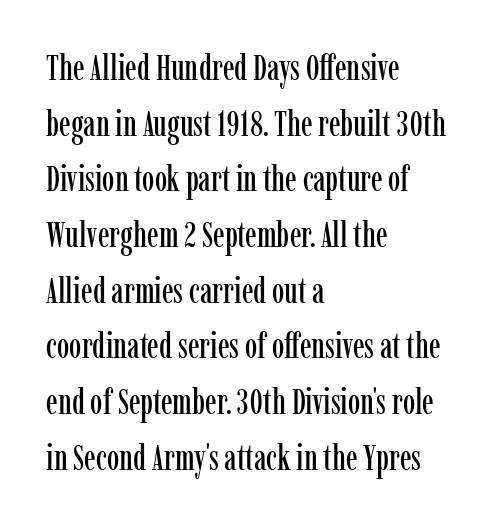
Q: Is the text italic (slanted)? A: No, it is upright.
Q: Is the typeface a serif or a sans-serif typeface? A: Serif.
Q: Is the text underlined? A: No.
Q: How is the paragraph aligned? A: Left-aligned.
Q: Is the spacing between letters normal or unusually wide? A: Normal.
Q: Is the spacing between lines tight, normal or loose? A: Normal.
Q: Width (condensed, normal, or wide)? A: Condensed.
Q: Stroke contrast? A: Low.
Q: x-height? A: Medium.
Q: Monospaced? A: No.
